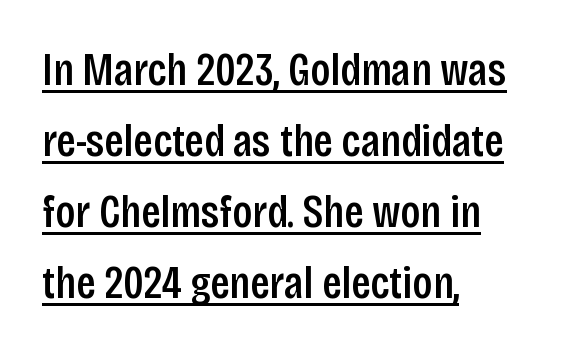
Q: Is the text bold? A: Semi-bold.
Q: Is the text italic (slanted)? A: No, it is upright.
Q: Is the typeface a serif or a sans-serif typeface? A: Sans-serif.
Q: Is the text underlined? A: Yes.
Q: How is the paragraph aligned? A: Left-aligned.
Q: Is the spacing between letters normal or unusually wide? A: Normal.
Q: Is the spacing between lines tight, normal or loose? A: Normal.
Q: Width (condensed, normal, or wide)? A: Condensed.
Q: Stroke contrast? A: Low.
Q: x-height? A: Large.
Q: Monospaced? A: No.
